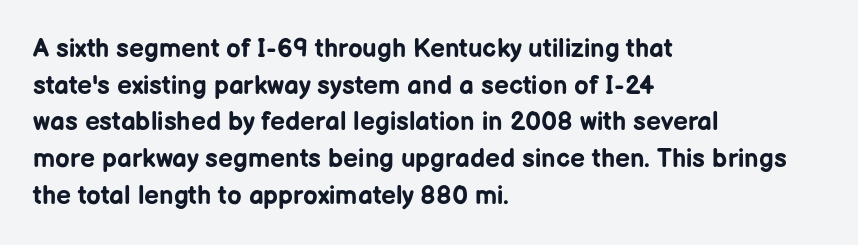
The image shows 26 px bold type, upright; set left-aligned, normal line spacing (1.41x), normal letter spacing, not underlined.
